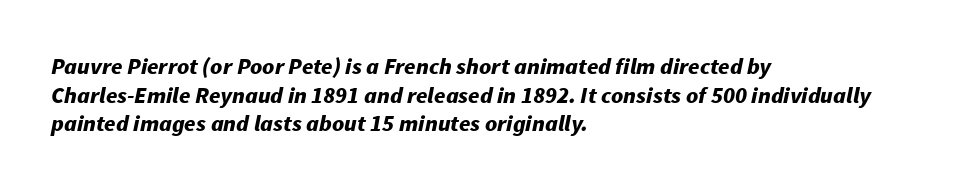
The image shows 23 px bold type, italic (leaning right); set left-aligned, normal line spacing (1.25x), normal letter spacing, not underlined.
